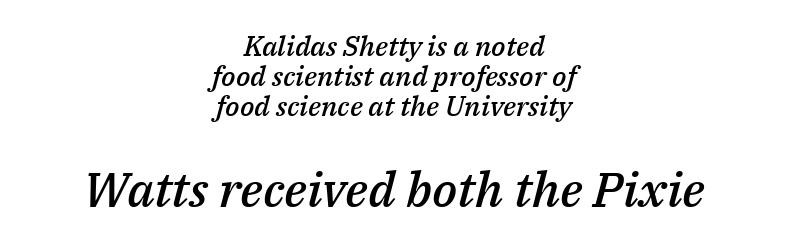
The image shows 49 px semibold type, italic (leaning right); set centered, tight line spacing (1.07x), normal letter spacing, not underlined; the second (bottom) block is 1.75x larger; medium stroke contrast and a medium x-height.
